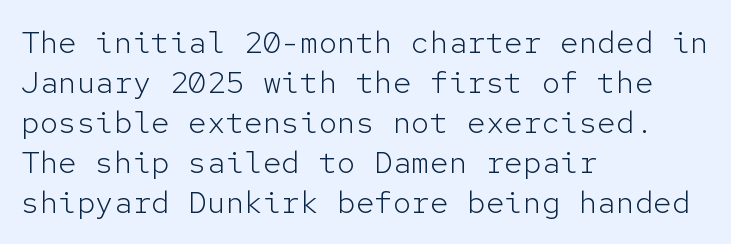
Look at the tracking — it's just the regular setting, nothing added. This is roman type, the default non-slanted kind. Counters stay open thanks to moderate or lighter strokes. The lines in this sample share a left origin and differ only in where they stop. The face used here is a sans, in the tradition of grotesques and geometrics.
